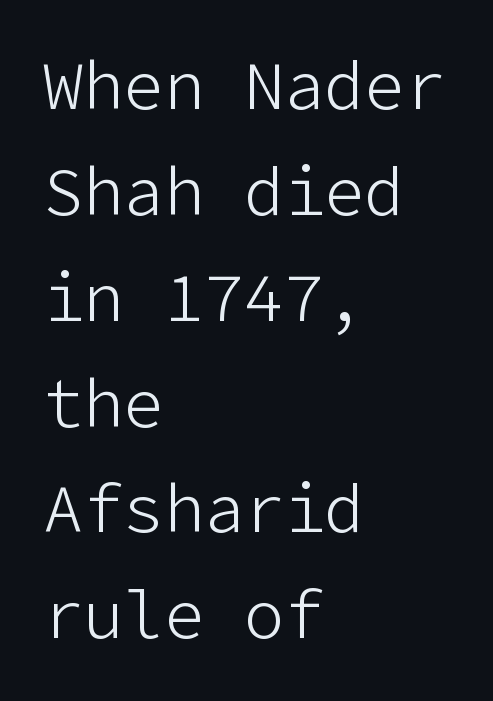
The image shows 67 px light sans-serif type, upright; set left-aligned, normal line spacing (1.58x), normal letter spacing, not underlined; low stroke contrast and a medium x-height.
